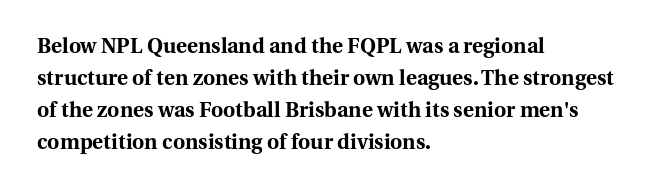
Q: Is the text bold? A: Yes.
Q: Is the text italic (slanted)? A: No, it is upright.
Q: Is the text underlined? A: No.
Q: How is the paragraph aligned? A: Left-aligned.
Q: Is the spacing between letters normal or unusually wide? A: Normal.
Q: Is the spacing between lines tight, normal or loose? A: Normal.
